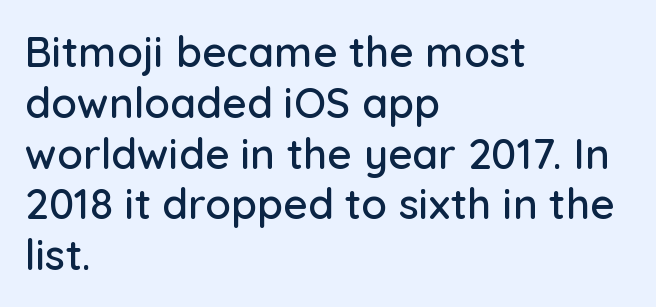
These lines are rendered in a variable-pitch font. The line texture is even and compact thanks to regular tracking. The lettering stays uniformly vertical, giving the passage a roman look. Where is the straight margin? On the left. Check the space under the baseline: it is left empty.
